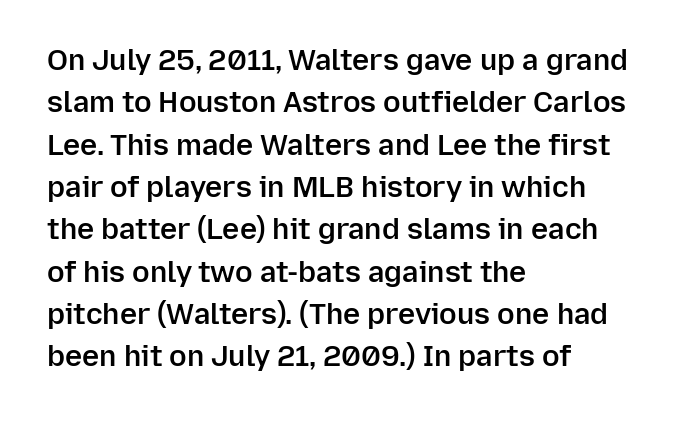
Q: Is the text bold? A: Semi-bold.
Q: Is the text italic (slanted)? A: No, it is upright.
Q: Is the typeface a serif or a sans-serif typeface? A: Sans-serif.
Q: Is the text underlined? A: No.
Q: How is the paragraph aligned? A: Left-aligned.
Q: Is the spacing between letters normal or unusually wide? A: Normal.
Q: Is the spacing between lines tight, normal or loose? A: Normal.
Q: Width (condensed, normal, or wide)? A: Normal.
Q: Stroke contrast? A: Low.
Q: x-height? A: Medium.
Q: Monospaced? A: No.
